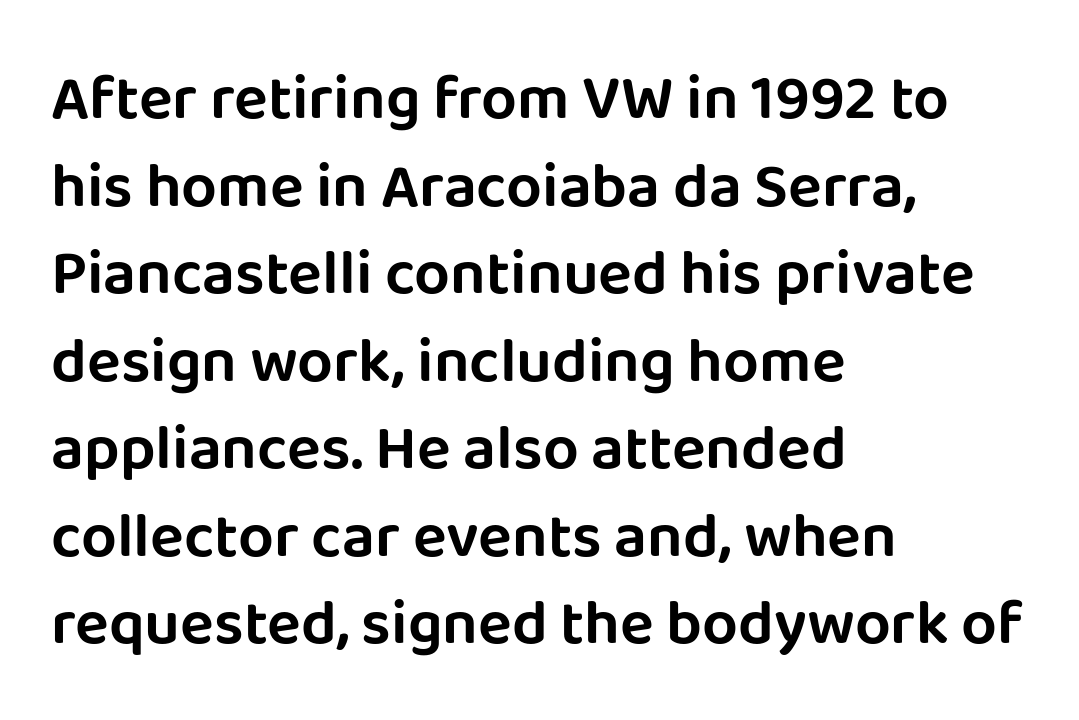
Q: Is the text italic (slanted)? A: No, it is upright.
Q: Is the typeface a serif or a sans-serif typeface? A: Sans-serif.
Q: Is the text underlined? A: No.
Q: How is the paragraph aligned? A: Left-aligned.
Q: Is the spacing between letters normal or unusually wide? A: Normal.
Q: Is the spacing between lines tight, normal or loose? A: Normal.
Q: Width (condensed, normal, or wide)? A: Normal.
Q: Stroke contrast? A: Low.
Q: x-height? A: Large.
Q: Monospaced? A: No.
